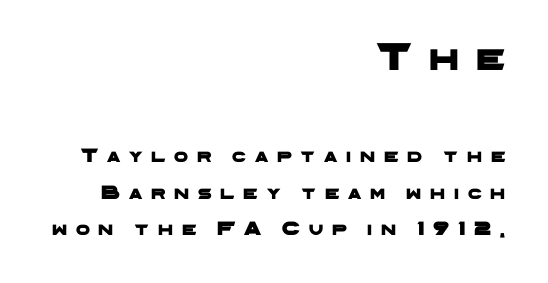
{"serif": "no", "width": "wide", "stroke_contrast": "low", "x_height": "medium", "monospaced": "no", "underline": "no", "align": "right", "line_spacing_ratio": 1.83, "letter_spacing": "wide", "letter_spacing_em": 0.44, "larger_block": "first", "size_ratio": 2.0, "glyph_px": 40}
